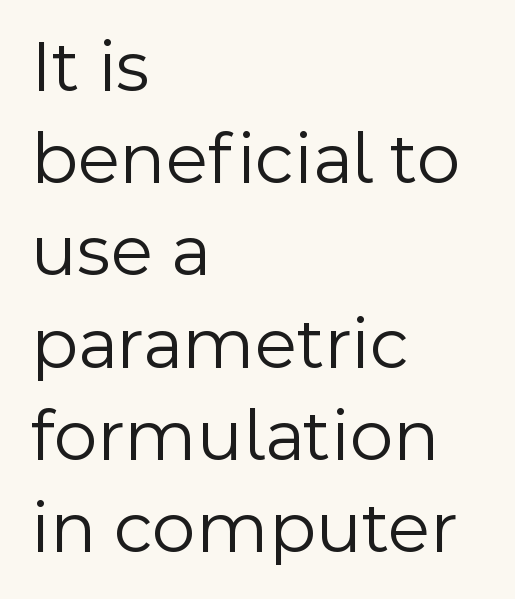
Leftover space on each line is placed entirely after the last word. The typeface has the unassuming heft of standard copy or less. The letters advance in unequal steps, a hallmark of proportional type. The baseline area is clear.
